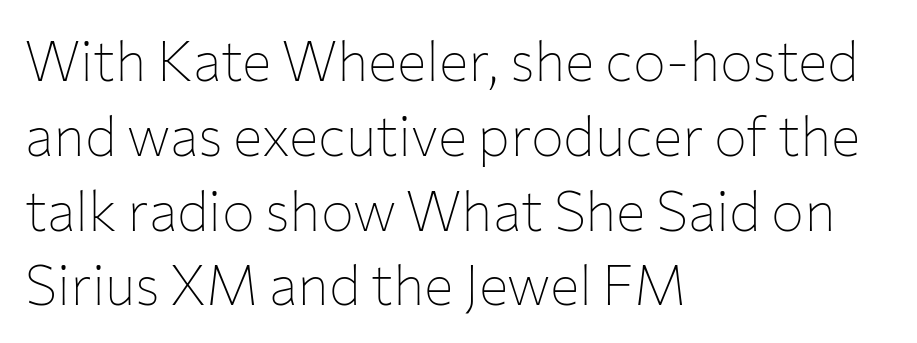
{"serif": "no", "italic": "no", "bold": "no", "weight": "thin", "width": "normal", "stroke_contrast": "low", "x_height": "medium", "monospaced": "no", "underline": "no", "align": "left", "line_spacing": "normal", "line_spacing_ratio": 1.36, "letter_spacing": "normal", "letter_spacing_em": 0.0, "glyph_px": 55}
